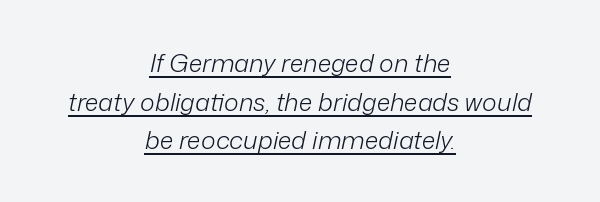
Q: Is the text bold? A: No.
Q: Is the text italic (slanted)? A: Yes, it leans right by about 12 degrees.
Q: Is the text underlined? A: Yes.
Q: How is the paragraph aligned? A: Centered.
Q: Is the spacing between letters normal or unusually wide? A: Normal.
Q: Is the spacing between lines tight, normal or loose? A: Normal.
